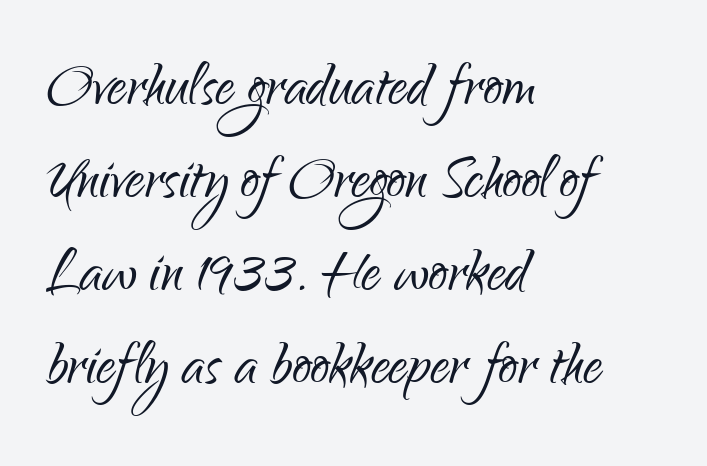
Proportional: the letters do not fall into vertical columns. Has an underline been added? It has not. The text was rendered using a sans face with plain stroke endings.
